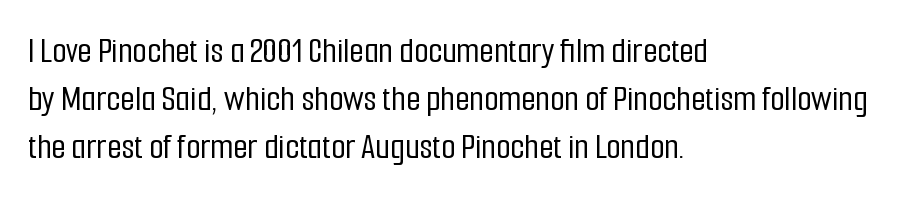
The image shows 37 px condensed sans-serif type, upright; set left-aligned, normal line spacing (1.3x), normal letter spacing, not underlined; low stroke contrast and a medium x-height.
